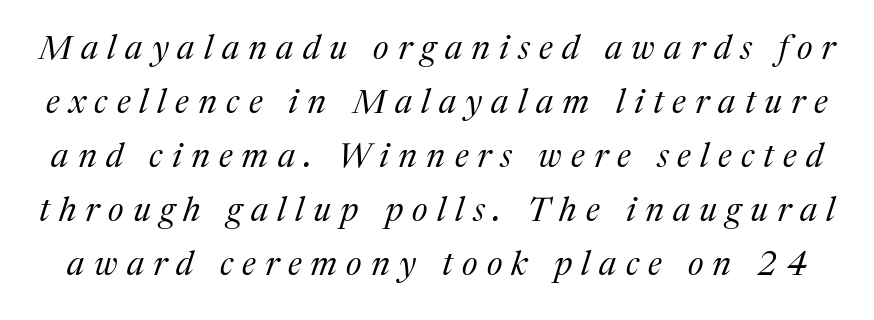
Q: Is the text bold? A: No.
Q: Is the text italic (slanted)? A: Yes, it leans right by about 17 degrees.
Q: Is the typeface a serif or a sans-serif typeface? A: Serif.
Q: Is the text underlined? A: No.
Q: Is the spacing between letters normal or unusually wide? A: Unusually wide.
Q: Is the spacing between lines tight, normal or loose? A: Normal.
Q: Width (condensed, normal, or wide)? A: Normal.
Q: Stroke contrast? A: Medium.
Q: x-height? A: Medium.
Q: Monospaced? A: No.
